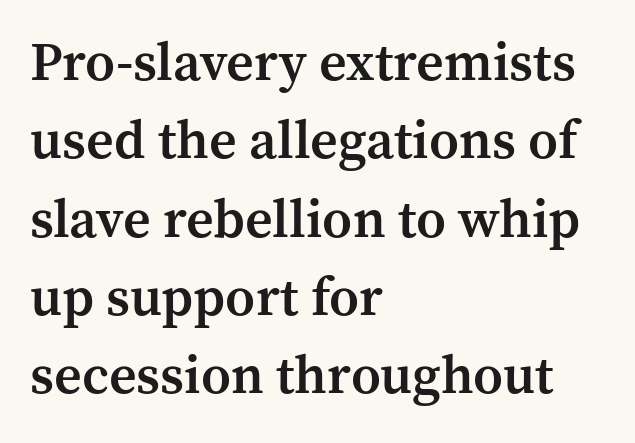
Q: Is the text bold? A: Semi-bold.
Q: Is the text italic (slanted)? A: No, it is upright.
Q: Is the typeface a serif or a sans-serif typeface? A: Serif.
Q: Is the text underlined? A: No.
Q: How is the paragraph aligned? A: Left-aligned.
Q: Is the spacing between letters normal or unusually wide? A: Normal.
Q: Is the spacing between lines tight, normal or loose? A: Normal.
Q: Width (condensed, normal, or wide)? A: Normal.
Q: Stroke contrast? A: Medium.
Q: x-height? A: Medium.
Q: Monospaced? A: No.
